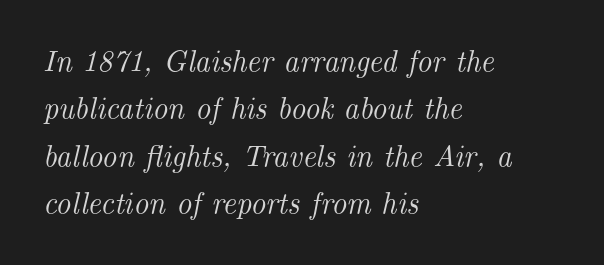
Underlining? Definitely not there. Character widths vary here, with narrow letters taking less room than wide ones. Visually the block forms a straight wall on the left and a jagged coastline on the right. The gaps between neighbouring characters are ordinary and unremarkable. These lines are composed in type with serifs. Notice how descenders clear the ascenders below comfortably — that's standard leading.
